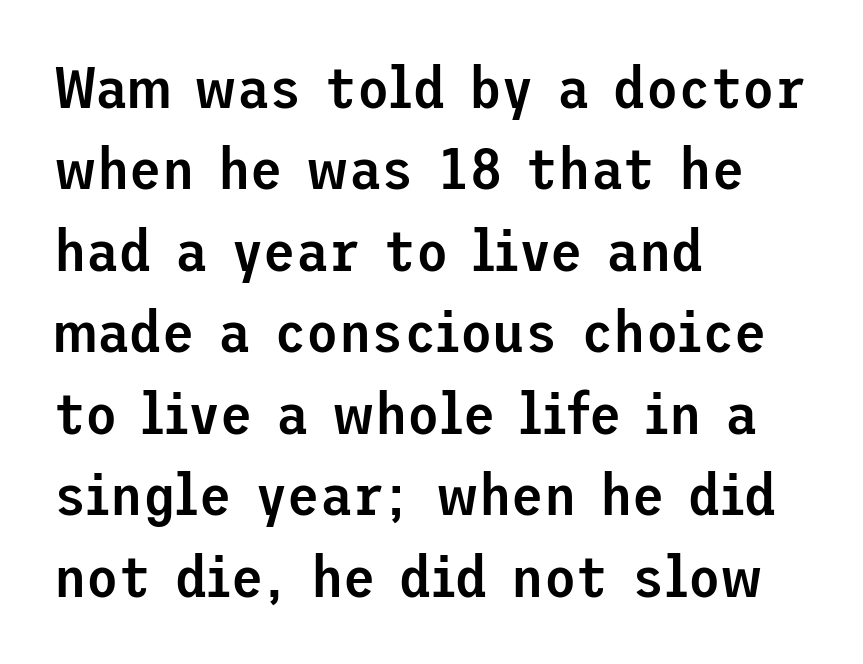
{"serif": "no", "italic": "no", "bold": "semi", "weight": "semibold", "width": "normal", "stroke_contrast": "low", "x_height": "medium", "underline": "no", "align": "left", "line_spacing": "normal", "line_spacing_ratio": 1.38, "letter_spacing": "normal", "letter_spacing_em": 0.0, "glyph_px": 59}
